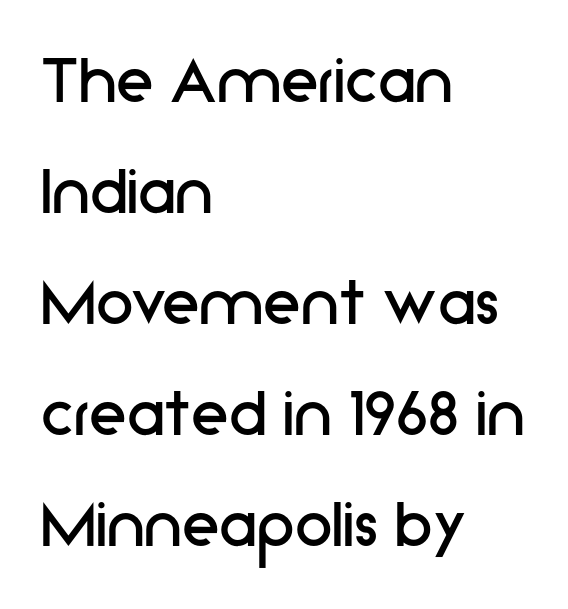
There is no visible air inserted between adjacent glyphs. A quiet, ordinary-to-light weight characterises the typeface. The strip under each line holds only bare page. A typesetter would call this proportional, since set widths differ per character.
